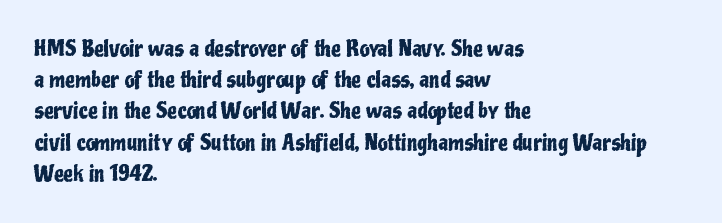
Nope, not italic — everything's standing straight. You could call the tracking neutral — neither tight nor loose. Descenders hang freely into open space. Vertical spacing — default. The compositor pushed each line to the left boundary.
